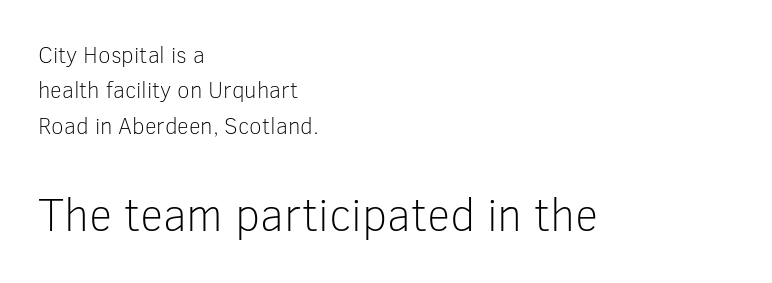
The image shows 46 px light sans-serif type, upright; set left-aligned, normal line spacing (1.54x), normal letter spacing, not underlined; the second (bottom) block is 2.0x larger; low stroke contrast and a medium x-height.
